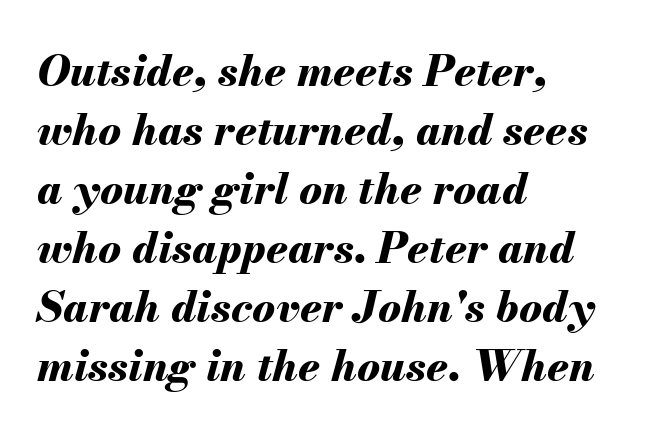
Q: Is the text bold? A: Yes.
Q: Is the text italic (slanted)? A: Yes, it leans right by about 13 degrees.
Q: Is the text underlined? A: No.
Q: How is the paragraph aligned? A: Left-aligned.
Q: Is the spacing between letters normal or unusually wide? A: Normal.
Q: Is the spacing between lines tight, normal or loose? A: Normal.
Q: Width (condensed, normal, or wide)? A: Normal.
Q: Stroke contrast? A: Medium.
Q: x-height? A: Small.
Q: Monospaced? A: No.
